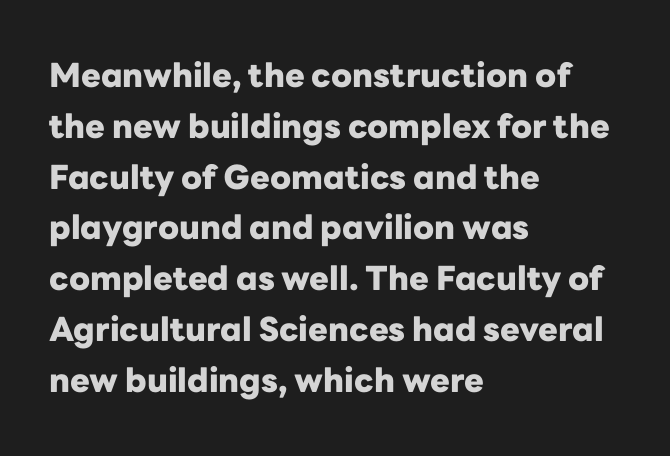
Look at the bottom of the vertical strokes: they stop flat, with no serifs. Where is the straight margin? On the left. How are the letters spaced? Ordinarily, with no added tracking. Rendered with straight, roman letterforms.
